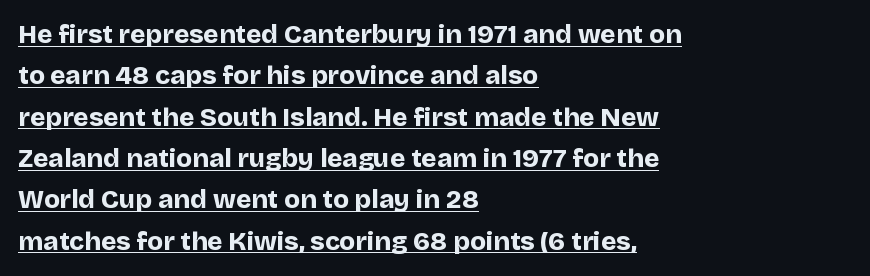
Every character sits straight up, as roman type does. The sample's only ornament is a line tracing under the words. The text block is weighted toward the left margin, trailing off unevenly rightward. The sample has been set heavy, in full bold. What's the leading like? Ordinary, nothing unusual.
